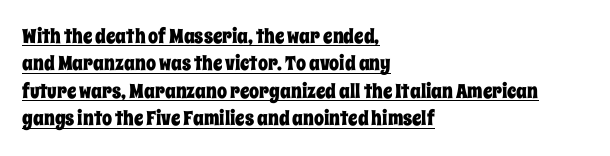
{"italic": "no", "underline": "yes", "align": "left", "line_spacing": "normal", "line_spacing_ratio": 1.37, "letter_spacing": "normal", "letter_spacing_em": 0.0, "glyph_px": 20}
